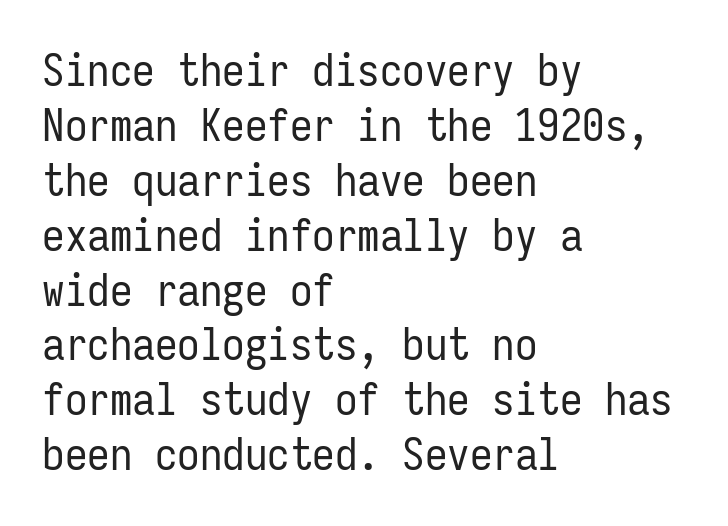
Q: Is the text bold? A: No.
Q: Is the text italic (slanted)? A: No, it is upright.
Q: Is the typeface a serif or a sans-serif typeface? A: Sans-serif.
Q: Is the text underlined? A: No.
Q: How is the paragraph aligned? A: Left-aligned.
Q: Is the spacing between letters normal or unusually wide? A: Normal.
Q: Width (condensed, normal, or wide)? A: Condensed.
Q: Stroke contrast? A: Low.
Q: x-height? A: Medium.
Q: Monospaced? A: Yes.
